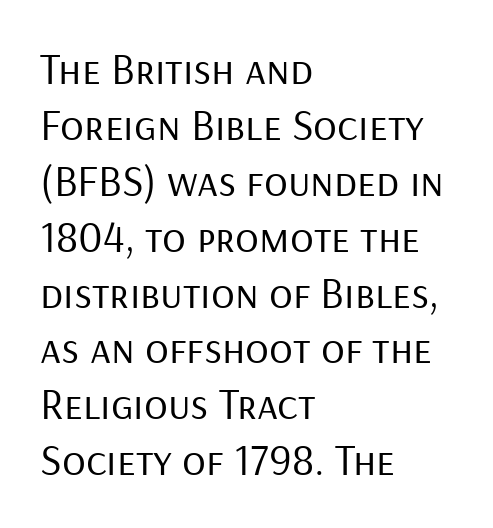
The image shows 44 px regular-weight sans-serif type, upright; set left-aligned, normal line spacing (1.27x), normal letter spacing, not underlined; low stroke contrast and a medium x-height.
